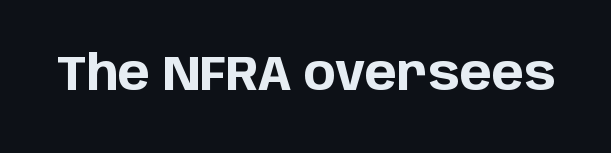
{"serif": "no", "italic": "no", "bold": "yes", "weight": "bold", "width": "normal", "stroke_contrast": "low", "x_height": "large", "monospaced": "no", "underline": "no", "letter_spacing": "normal", "letter_spacing_em": 0.0, "glyph_px": 48}
